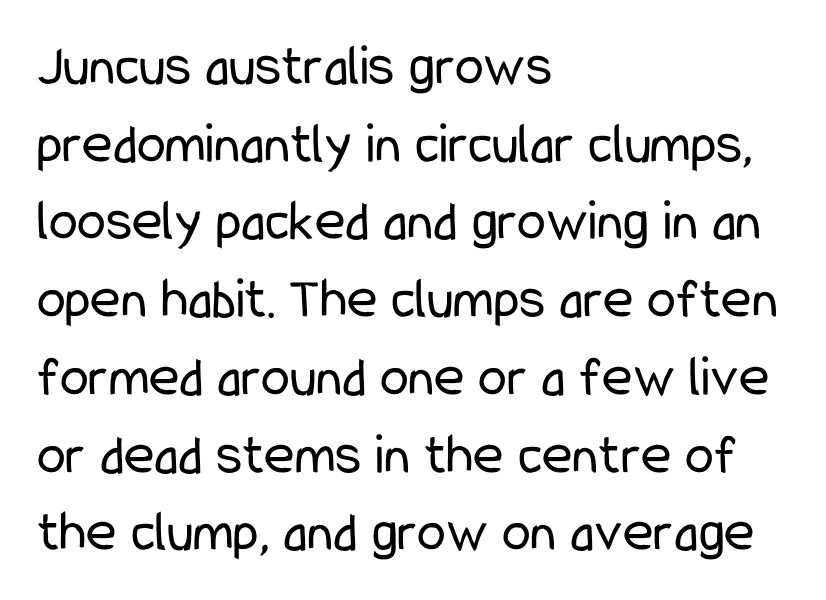
Q: Is the text bold? A: No.
Q: Is the text italic (slanted)? A: No, it is upright.
Q: Is the typeface a serif or a sans-serif typeface? A: Sans-serif.
Q: Is the text underlined? A: No.
Q: How is the paragraph aligned? A: Left-aligned.
Q: Is the spacing between letters normal or unusually wide? A: Normal.
Q: Is the spacing between lines tight, normal or loose? A: Normal.
Q: Width (condensed, normal, or wide)? A: Condensed.
Q: Stroke contrast? A: Low.
Q: x-height? A: Medium.
Q: Monospaced? A: No.
